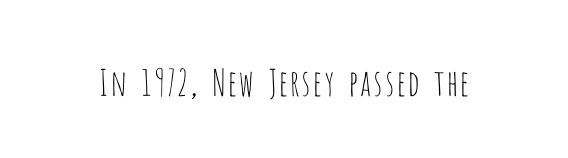
{"serif": "no", "italic": "no", "bold": "no", "weight": "thin", "width": "condensed", "stroke_contrast": "low", "x_height": "large", "monospaced": "no", "underline": "no", "letter_spacing": "normal", "letter_spacing_em": 0.0, "glyph_px": 36}
